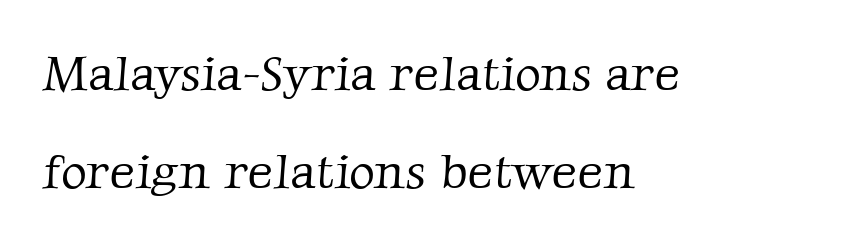
The image shows 50 px light serif type; set left-aligned, loose line spacing (1.96x), normal letter spacing, not underlined; low stroke contrast and a medium x-height.
